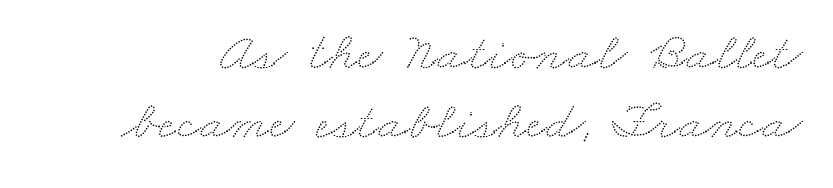
Q: Is the text underlined? A: No.
Q: Is the spacing between letters normal or unusually wide? A: Normal.
Q: Is the spacing between lines tight, normal or loose? A: Normal.
Q: Width (condensed, normal, or wide)? A: Wide.
Q: Stroke contrast? A: Low.
Q: x-height? A: Small.
Q: Monospaced? A: No.
